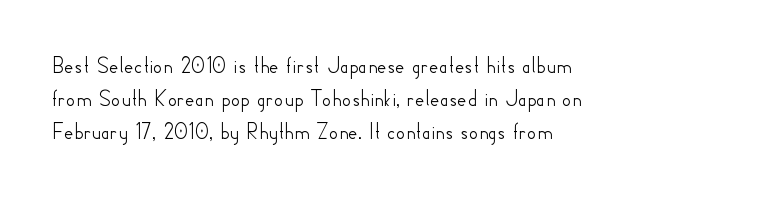
{"italic": "no", "underline": "no", "align": "left", "line_spacing": "normal", "line_spacing_ratio": 1.44, "letter_spacing": "normal", "letter_spacing_em": 0.0, "glyph_px": 23}
